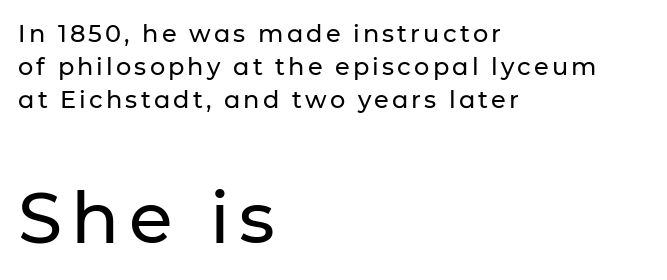
Vertically, the passage feels balanced, rows spaced as you'd expect. The font family rendered here belongs to the sans-serif group. These lines are set flush left with a ragged right edge. The baseline area is clear. Does the bottom block carry the larger type? Yes, it does.
